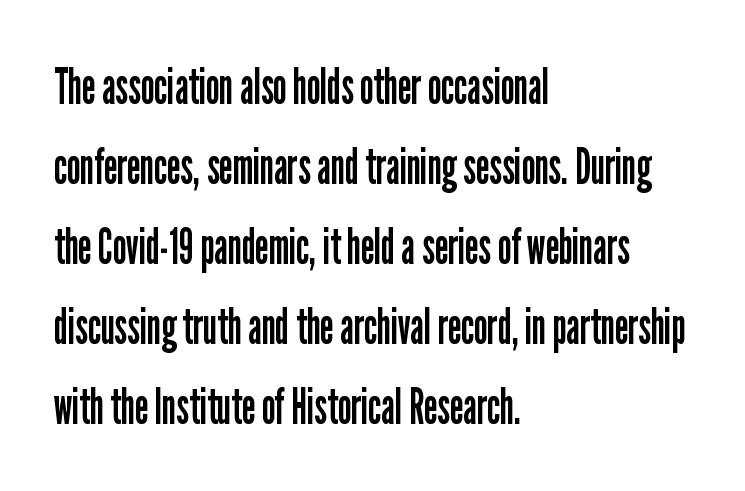
Upright lettering throughout. The passage shown is typed in a proportional face where columns would drift. A sans-serif font was chosen for this passage. Heaviness? Minimal to ordinary, like unemphasized prose. Unmarked baselines from the first word to the last. Nothing unusual about the tracking: characters are spaced as the font intends.
